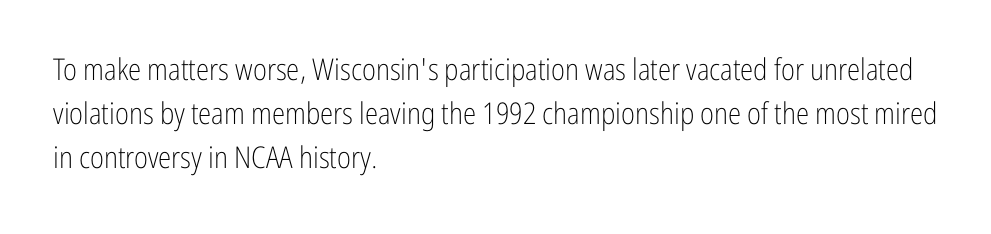
Q: Is the text bold? A: No.
Q: Is the text italic (slanted)? A: No, it is upright.
Q: Is the typeface a serif or a sans-serif typeface? A: Sans-serif.
Q: Is the text underlined? A: No.
Q: How is the paragraph aligned? A: Left-aligned.
Q: Is the spacing between letters normal or unusually wide? A: Normal.
Q: Is the spacing between lines tight, normal or loose? A: Normal.
Q: Width (condensed, normal, or wide)? A: Condensed.
Q: Stroke contrast? A: Low.
Q: x-height? A: Medium.
Q: Monospaced? A: No.
